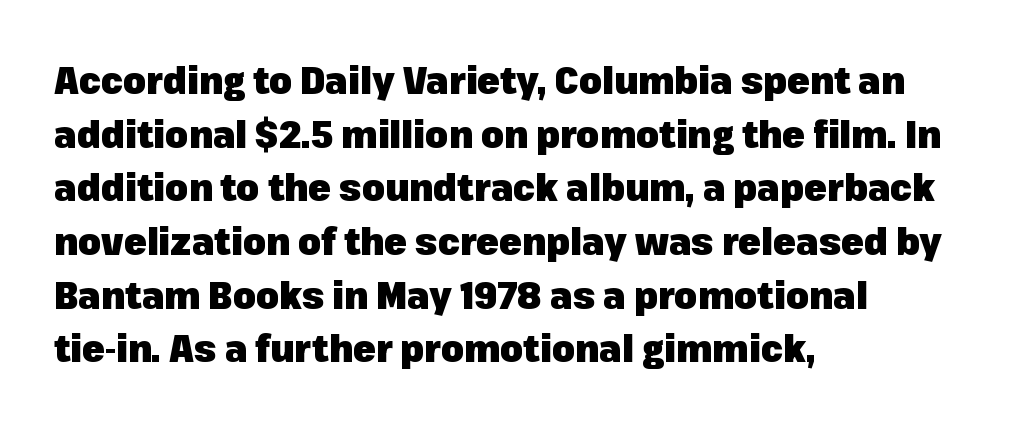
{"serif": "no", "italic": "no", "bold": "yes", "weight": "heavy", "width": "normal", "stroke_contrast": "low", "x_height": "medium", "monospaced": "no", "underline": "no", "align": "left", "line_spacing": "normal", "line_spacing_ratio": 1.45, "letter_spacing": "normal", "letter_spacing_em": 0.0, "glyph_px": 37}
